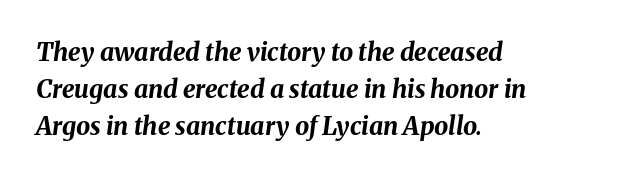
The image shows 25 px bold type, italic (leaning right); set left-aligned, normal line spacing (1.48x), normal letter spacing, not underlined.
